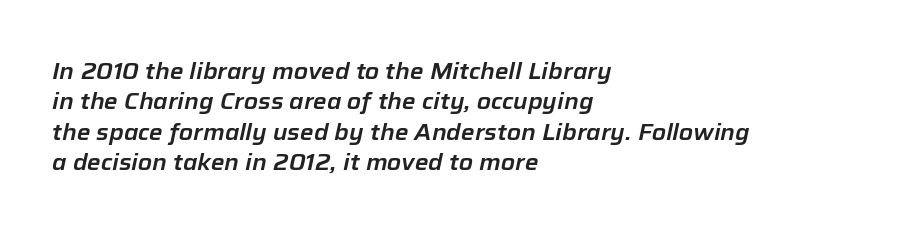
{"italic": "yes", "lean": "right", "slant_degrees": 12, "underline": "no", "align": "left", "line_spacing": "normal", "line_spacing_ratio": 1.32, "letter_spacing": "normal", "letter_spacing_em": 0.0, "glyph_px": 23}
